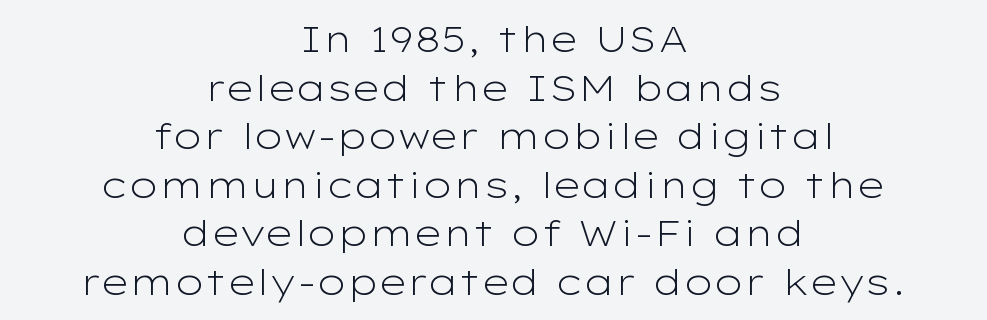
The image shows 36 px light, wide sans-serif type, upright; set centered, normal line spacing (1.35x), normal letter spacing, not underlined; low stroke contrast and a medium x-height.
